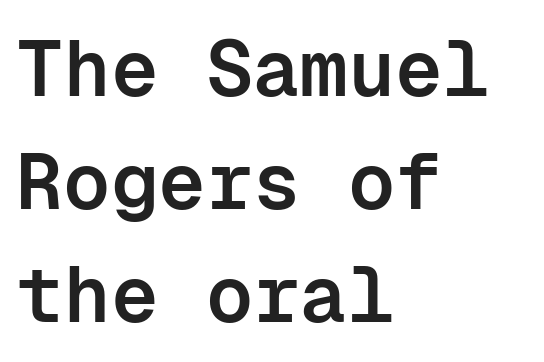
Q: Is the text bold? A: Semi-bold.
Q: Is the text italic (slanted)? A: No, it is upright.
Q: Is the typeface a serif or a sans-serif typeface? A: Sans-serif.
Q: Is the text underlined? A: No.
Q: How is the paragraph aligned? A: Left-aligned.
Q: Is the spacing between letters normal or unusually wide? A: Normal.
Q: Is the spacing between lines tight, normal or loose? A: Normal.
Q: Width (condensed, normal, or wide)? A: Normal.
Q: Stroke contrast? A: Low.
Q: x-height? A: Medium.
Q: Monospaced? A: Yes.
